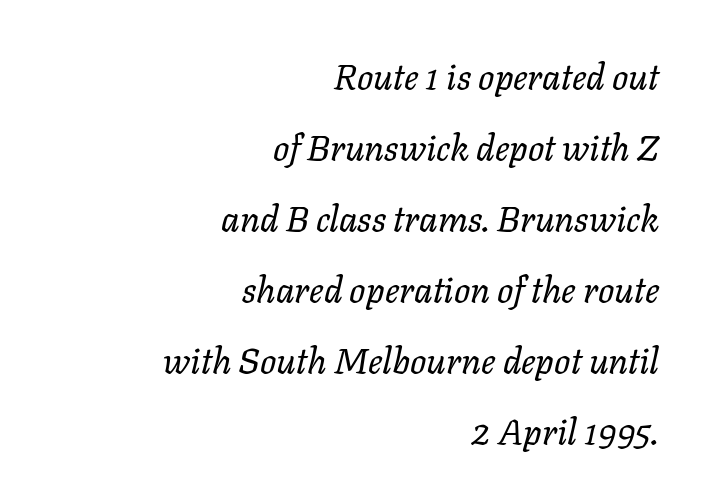
Q: Is the text bold? A: No.
Q: Is the text italic (slanted)? A: Yes, it leans right by about 11 degrees.
Q: Is the text underlined? A: No.
Q: How is the paragraph aligned? A: Right-aligned.
Q: Is the spacing between letters normal or unusually wide? A: Normal.
Q: Is the spacing between lines tight, normal or loose? A: Loose.
Q: Width (condensed, normal, or wide)? A: Normal.
Q: Stroke contrast? A: Low.
Q: x-height? A: Medium.
Q: Monospaced? A: No.
